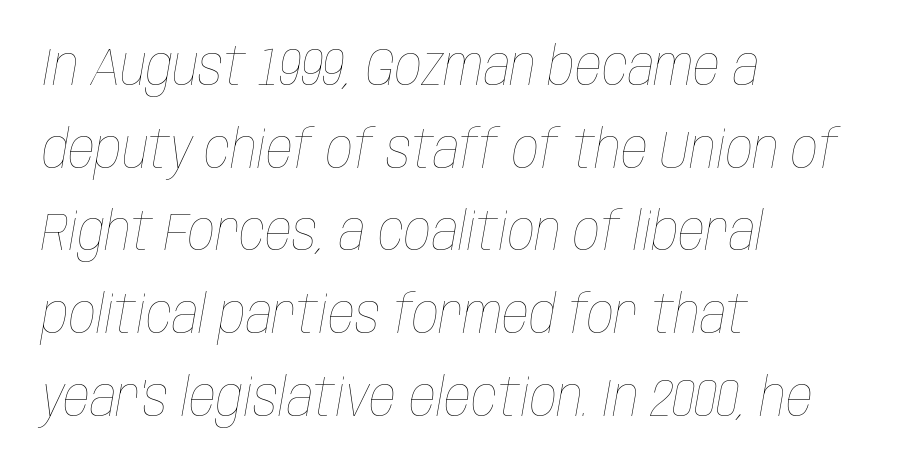
The image shows 53 px thin, condensed type, italic (leaning right); set left-aligned, normal line spacing (1.56x), normal letter spacing, not underlined; low stroke contrast and a large x-height.
